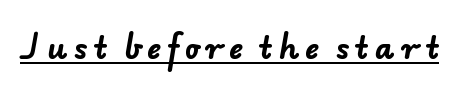
{"serif": "no", "bold": "yes", "weight": "bold", "width": "normal", "stroke_contrast": "low", "x_height": "small", "monospaced": "no", "underline": "yes", "letter_spacing": "wide", "letter_spacing_em": 0.2, "glyph_px": 30}
